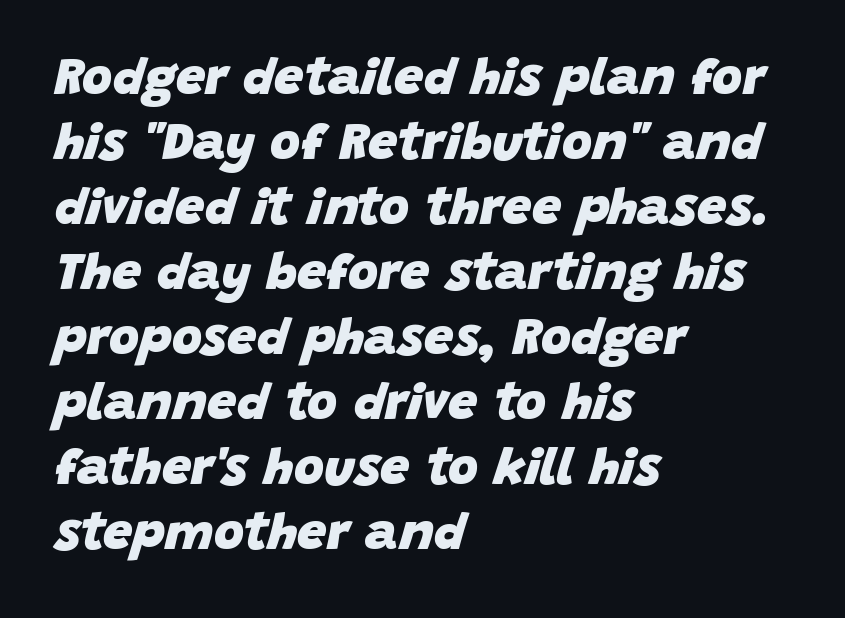
Q: Is the text bold? A: Yes.
Q: Is the text italic (slanted)? A: Yes, it leans right by about 15 degrees.
Q: Is the text underlined? A: No.
Q: How is the paragraph aligned? A: Left-aligned.
Q: Is the spacing between letters normal or unusually wide? A: Normal.
Q: Is the spacing between lines tight, normal or loose? A: Normal.
Q: Width (condensed, normal, or wide)? A: Normal.
Q: Stroke contrast? A: Low.
Q: x-height? A: Large.
Q: Monospaced? A: No.
